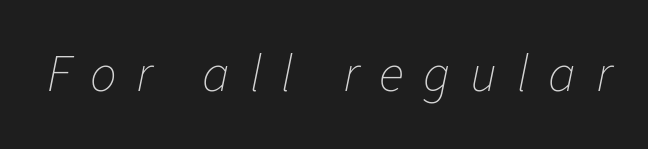
The image shows 53 px thin type, italic (leaning right); set unusually wide letter spacing (+0.37 em), not underlined; low stroke contrast and a medium x-height.
